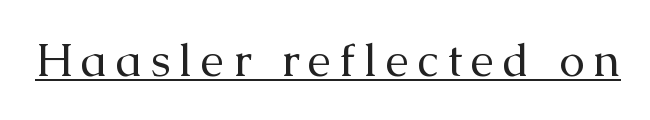
{"serif": "yes", "italic": "no", "bold": "no", "weight": "regular", "width": "normal", "stroke_contrast": "medium", "x_height": "medium", "monospaced": "no", "underline": "yes", "glyph_px": 46}
